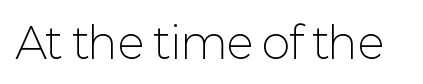
The image shows 43 px light sans-serif type, upright; set normal letter spacing, not underlined; low stroke contrast and a medium x-height.
